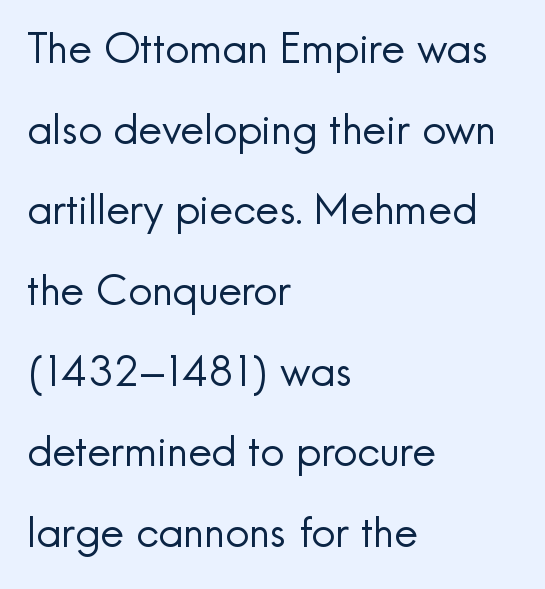
{"serif": "no", "italic": "no", "bold": "no", "weight": "regular", "width": "normal", "x_height": "small", "monospaced": "no", "underline": "no", "align": "left", "line_spacing": "loose", "line_spacing_ratio": 1.92, "letter_spacing": "normal", "letter_spacing_em": 0.0, "glyph_px": 42}
